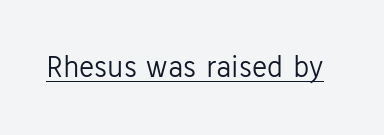
{"serif": "no", "italic": "no", "bold": "no", "weight": "light", "width": "normal", "stroke_contrast": "low", "x_height": "medium", "monospaced": "no", "underline": "yes", "letter_spacing": "normal", "letter_spacing_em": 0.0, "glyph_px": 31}
